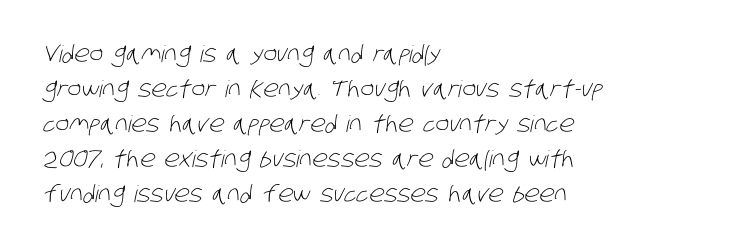
Q: Is the text bold? A: No.
Q: Is the text underlined? A: No.
Q: How is the paragraph aligned? A: Left-aligned.
Q: Is the spacing between letters normal or unusually wide? A: Normal.
Q: Is the spacing between lines tight, normal or loose? A: Normal.
